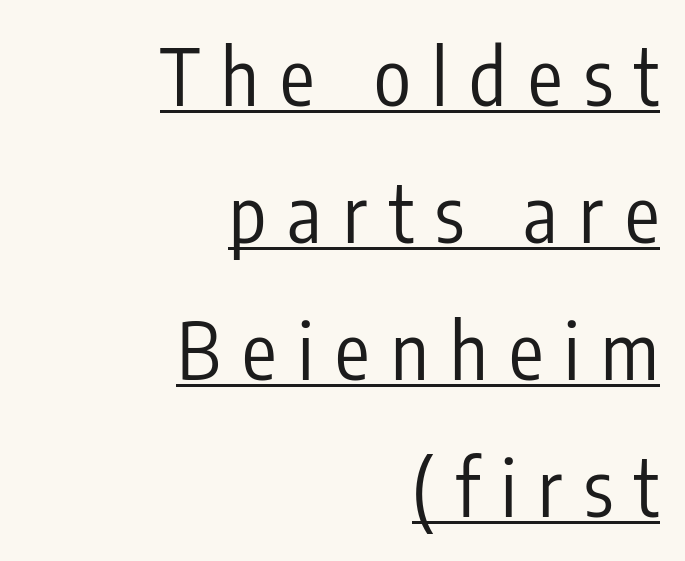
The image shows 77 px regular-weight, condensed sans-serif type, upright; set right-aligned, line spacing 1.78x, unusually wide letter spacing (+0.28 em), underlined; low stroke contrast and a medium x-height.
